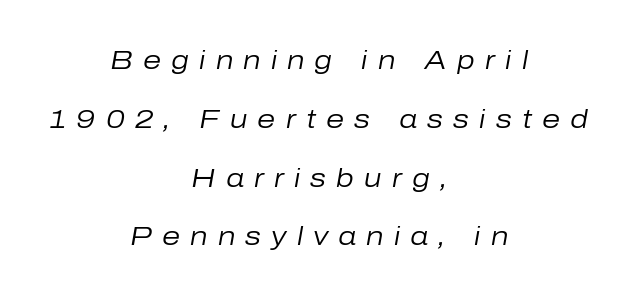
It's the slanting kind of type. Typeset on center — no edge is straight. The letters are spread apart with noticeably loose tracking. Regarding leading, the lines here are spaced well apart.
